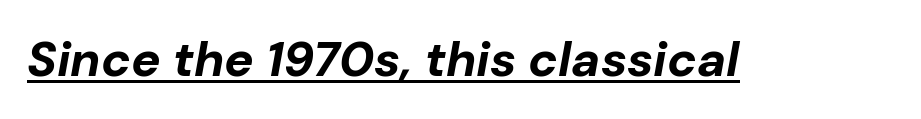
{"italic": "yes", "lean": "right", "slant_degrees": 10, "bold": "yes", "weight": "bold", "width": "normal", "stroke_contrast": "low", "x_height": "medium", "monospaced": "no", "underline": "yes", "letter_spacing": "normal", "letter_spacing_em": 0.0, "glyph_px": 49}
